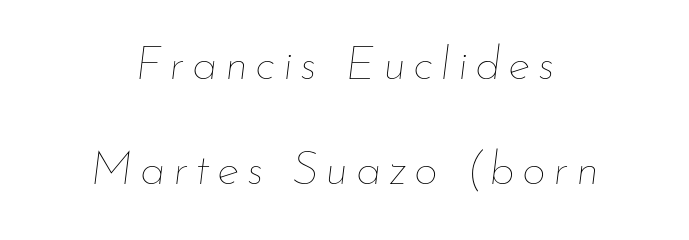
Check under the words: just untouched page. Each line is balanced around a shared central axis. Each letter keeps its own natural width here, so spacing adapts to shape. Weight: not bold — regular or lighter.
